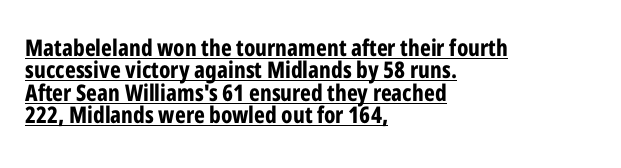
Q: Is the text bold? A: Yes.
Q: Is the text italic (slanted)? A: No, it is upright.
Q: Is the text underlined? A: Yes.
Q: How is the paragraph aligned? A: Left-aligned.
Q: Is the spacing between letters normal or unusually wide? A: Normal.
Q: Is the spacing between lines tight, normal or loose? A: Tight.
